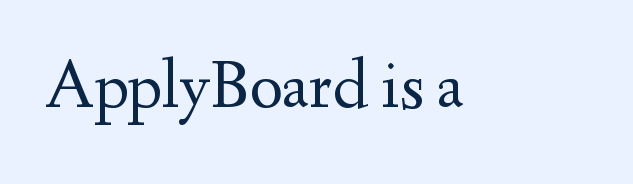
Q: Is the text bold? A: No.
Q: Is the text italic (slanted)? A: No, it is upright.
Q: Is the typeface a serif or a sans-serif typeface? A: Serif.
Q: Is the text underlined? A: No.
Q: Is the spacing between letters normal or unusually wide? A: Normal.
Q: Width (condensed, normal, or wide)? A: Normal.
Q: Stroke contrast? A: Medium.
Q: x-height? A: Small.
Q: Monospaced? A: No.
